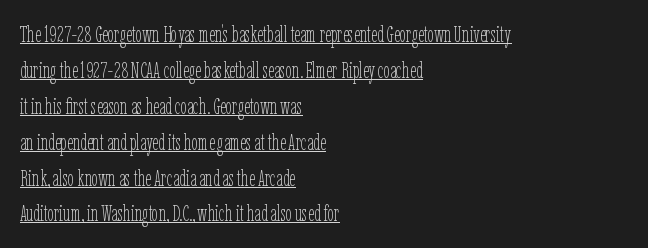
The image shows 23 px text type, upright; set left-aligned, normal line spacing (1.56x), normal letter spacing, underlined.
